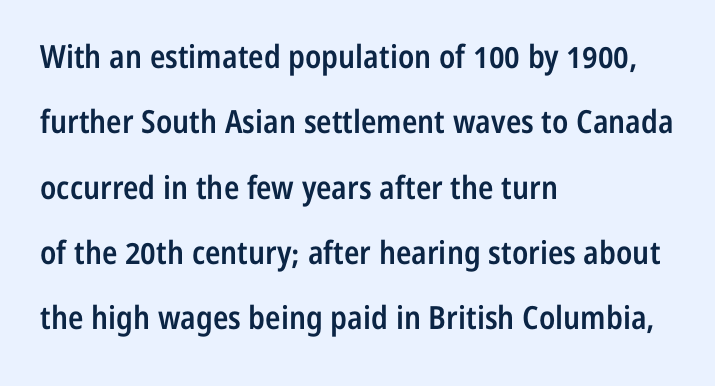
The image shows 32 px semibold, condensed sans-serif type, upright; set left-aligned, loose line spacing (2.04x), normal letter spacing, not underlined; low stroke contrast and a medium x-height.
